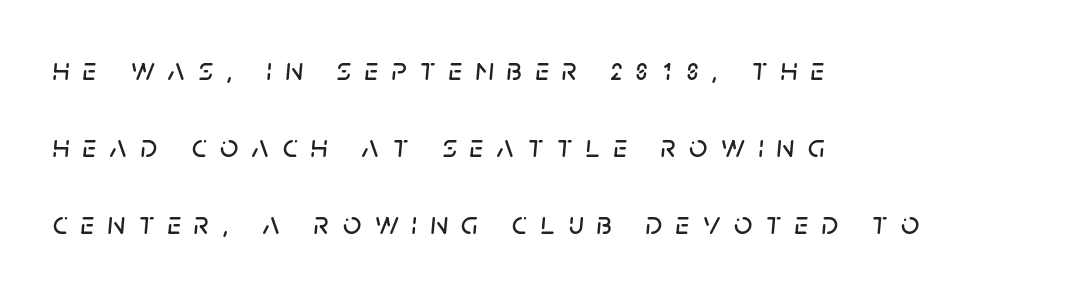
Q: Is the text italic (slanted)? A: Yes, it leans right by about 5 degrees.
Q: Is the text underlined? A: No.
Q: How is the paragraph aligned? A: Left-aligned.
Q: Is the spacing between letters normal or unusually wide? A: Unusually wide.
Q: Is the spacing between lines tight, normal or loose? A: Loose.
Q: Width (condensed, normal, or wide)? A: Normal.
Q: Stroke contrast? A: Low.
Q: x-height? A: Large.
Q: Monospaced? A: No.
